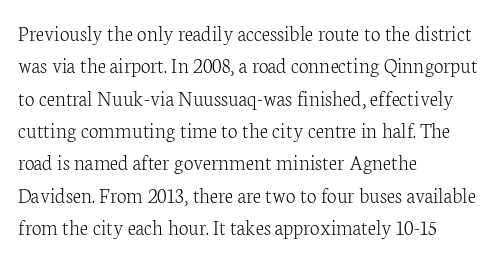
The image shows 22 px text type, upright; set left-aligned, normal line spacing (1.47x), normal letter spacing, not underlined.
